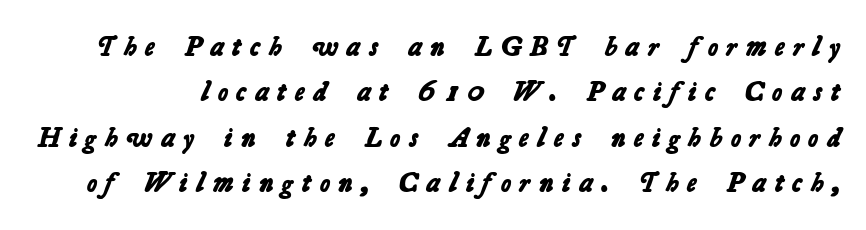
Here the designer chose a conventional face with non-uniform glyph widths. I'd describe the lettering as bold — thick and assertive. Horizontal bands of white between lines are of average thickness. No feet cap the strokes, marking this as sans-serif type. The strip under each line holds only bare page. How are the letters spaced? Widely, with obvious added tracking.
